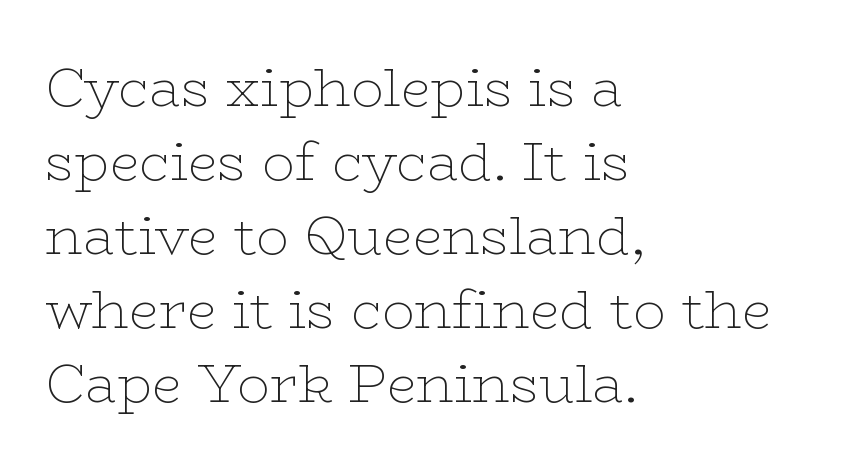
{"serif": "yes", "italic": "no", "bold": "no", "weight": "thin", "width": "wide", "stroke_contrast": "low", "x_height": "medium", "monospaced": "no", "underline": "no", "align": "left", "line_spacing": "normal", "line_spacing_ratio": 1.37, "letter_spacing": "normal", "letter_spacing_em": 0.0, "glyph_px": 54}
